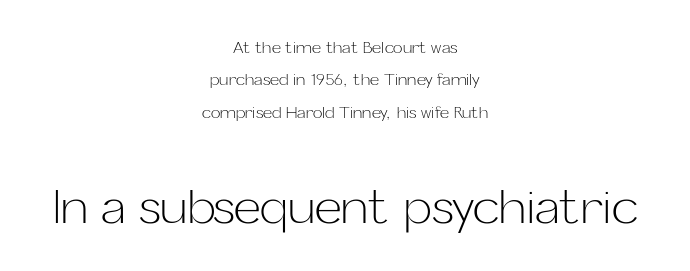
{"serif": "no", "italic": "no", "bold": "no", "weight": "light", "width": "normal", "stroke_contrast": "low", "x_height": "medium", "monospaced": "no", "underline": "no", "align": "center", "line_spacing": "loose", "line_spacing_ratio": 2.02, "letter_spacing": "normal", "letter_spacing_em": 0.0, "larger_block": "second", "size_ratio": 2.94, "glyph_px": 47}
